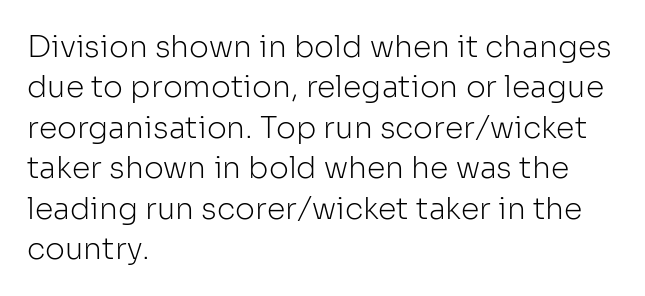
The passage shown is not bold in any degree. Upright lettering throughout. In terms of letterform style, serifs are entirely absent. Here the designer chose a conventional face with non-uniform glyph widths.
